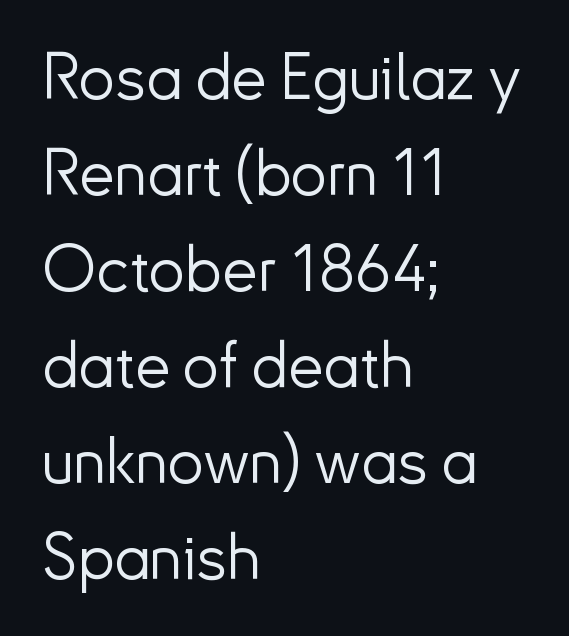
The image shows 64 px light sans-serif type, upright; set left-aligned, normal line spacing (1.5x), normal letter spacing, not underlined; low stroke contrast and a small x-height.
